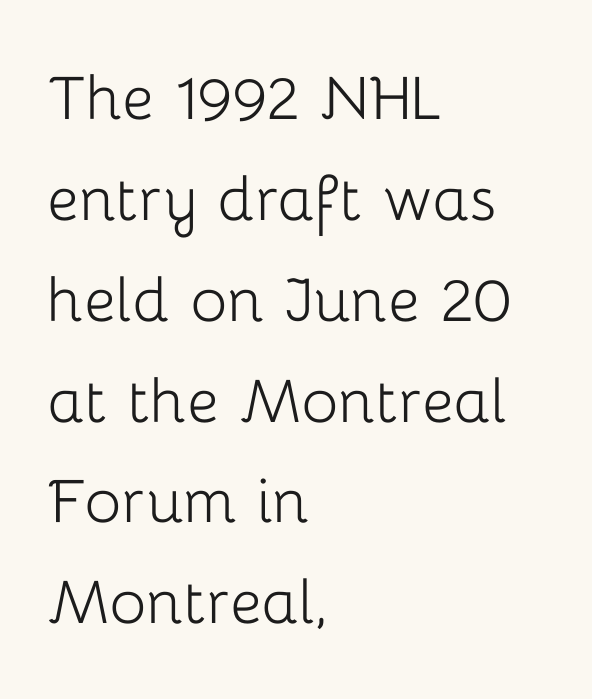
{"serif": "no", "italic": "no", "bold": "no", "weight": "light", "width": "normal", "stroke_contrast": "low", "x_height": "medium", "monospaced": "no", "underline": "no", "align": "left", "line_spacing": "normal", "line_spacing_ratio": 1.31, "letter_spacing": "normal", "letter_spacing_em": 0.0, "glyph_px": 77}
